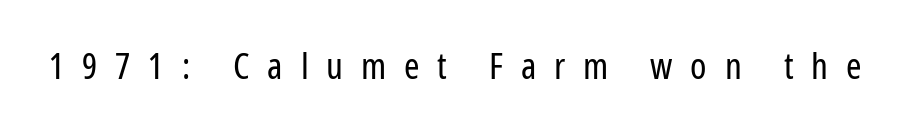
The image shows 37 px regular-weight, condensed sans-serif type, upright; set unusually wide letter spacing (+0.48 em), not underlined; low stroke contrast and a medium x-height.
